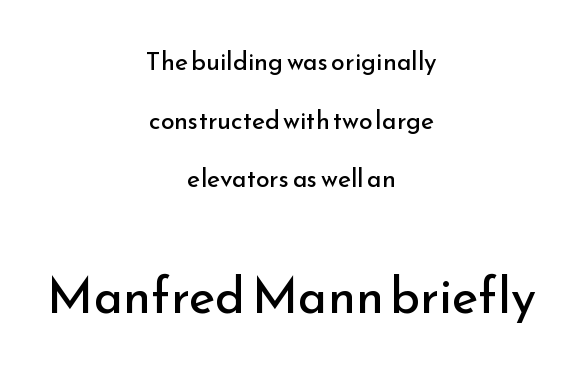
Q: Is the text bold? A: No.
Q: Is the text italic (slanted)? A: No, it is upright.
Q: Is the typeface a serif or a sans-serif typeface? A: Sans-serif.
Q: Is the text underlined? A: No.
Q: How is the paragraph aligned? A: Centered.
Q: Is the spacing between letters normal or unusually wide? A: Normal.
Q: Is the spacing between lines tight, normal or loose? A: Loose.
Q: Which block of text is set in a larger size, the first (top) or the second (bottom)? A: The second (bottom) one.
Q: Width (condensed, normal, or wide)? A: Normal.
Q: Stroke contrast? A: Low.
Q: x-height? A: Small.
Q: Monospaced? A: No.
